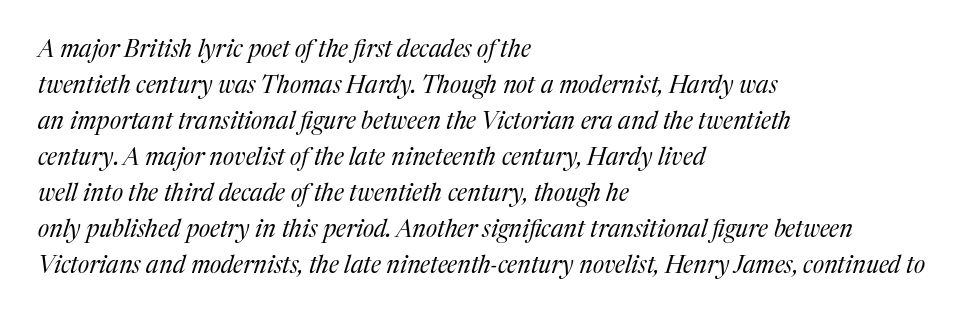
{"italic": "yes", "lean": "right", "slant_degrees": 17, "bold": "no", "underline": "no", "align": "left", "line_spacing": "normal", "line_spacing_ratio": 1.5, "letter_spacing": "normal", "letter_spacing_em": 0.0, "glyph_px": 24}
